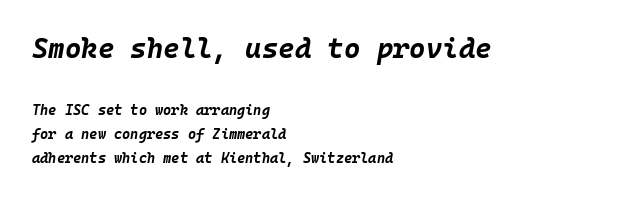
Block one is the big one; block two sits smaller underneath. Lines of text with bare space underneath. Emphasis by weight is at full strength: bold. Notice how the stems are inclined rather than vertical — that's the hallmark of italics.
